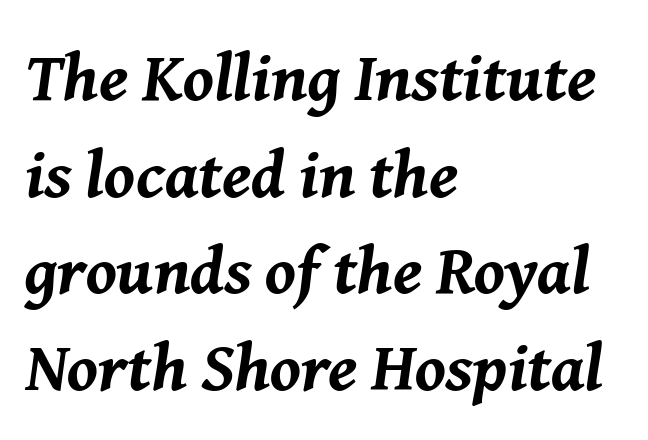
Here the designer chose a conventional face with non-uniform glyph widths. There is no visible air inserted between adjacent glyphs. The setting favours the left margin, as ordinary paragraphs usually do. The font's italic variant was chosen for this text. Descenders hang freely into open space.
